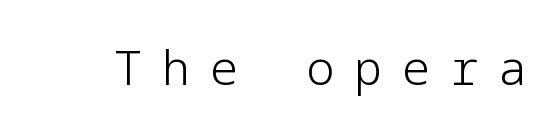
{"serif": "no", "italic": "no", "bold": "no", "weight": "light", "width": "normal", "stroke_contrast": "low", "x_height": "medium", "underline": "no", "letter_spacing": "wide", "letter_spacing_em": 0.42, "glyph_px": 47}
